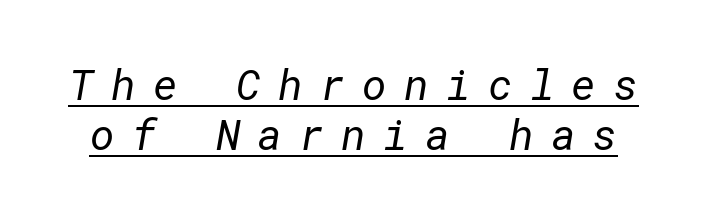
The image shows 42 px regular-weight sans-serif type; set line spacing 1.19x, unusually wide letter spacing (+0.41 em), underlined; low stroke contrast and a medium x-height.
